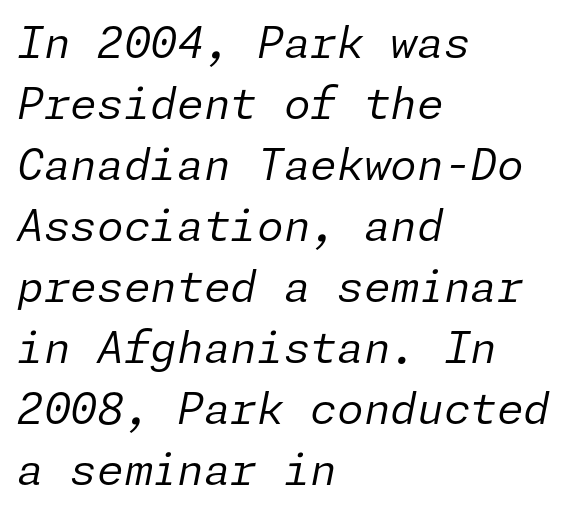
The image shows 43 px regular-weight type, italic (leaning right); set left-aligned, normal line spacing (1.42x), normal letter spacing, not underlined; low stroke contrast and a medium x-height.
